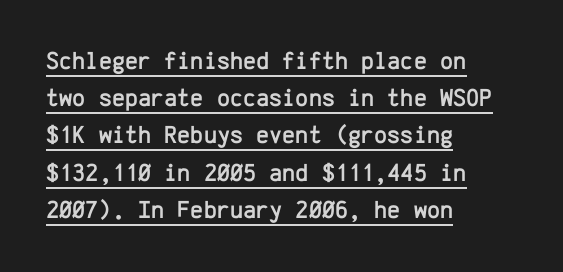
The block of text has a typical density, with ordinary space between rows. Glance below the letters and you will spot a drawn line. Default kerning and tracking; the words read as compact shapes. Reading down the block, your eye returns to a fixed left position each line.
